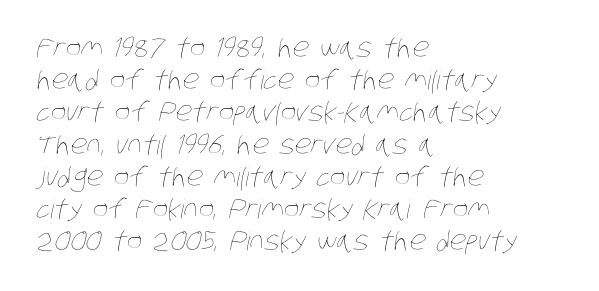
The image shows 26 px text type; set left-aligned, line spacing 1.24x, normal letter spacing, not underlined.
